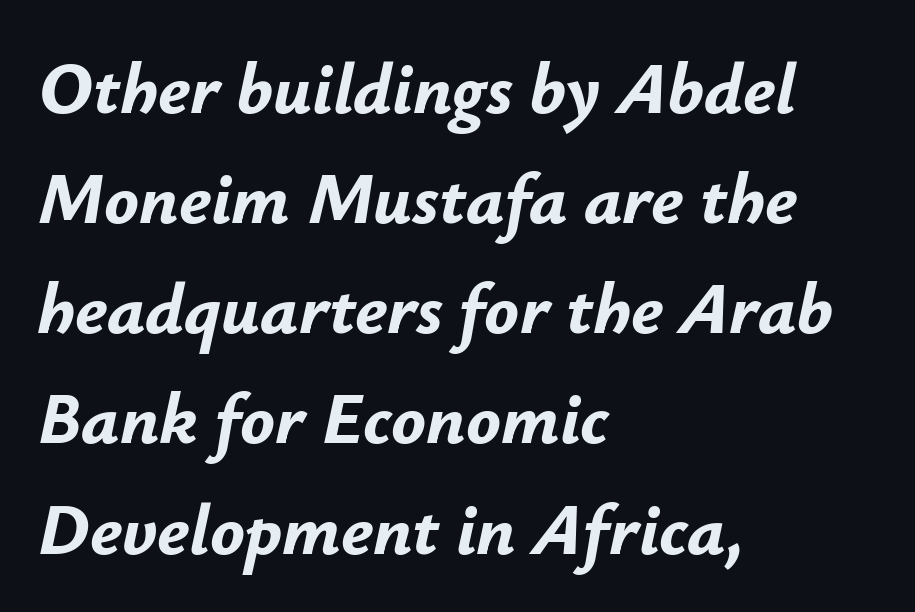
{"italic": "yes", "lean": "right", "slant_degrees": 12, "bold": "yes", "weight": "bold", "width": "normal", "stroke_contrast": "low", "x_height": "small", "monospaced": "no", "underline": "no", "align": "left", "line_spacing": "normal", "line_spacing_ratio": 1.53, "letter_spacing": "normal", "letter_spacing_em": 0.0, "glyph_px": 72}
